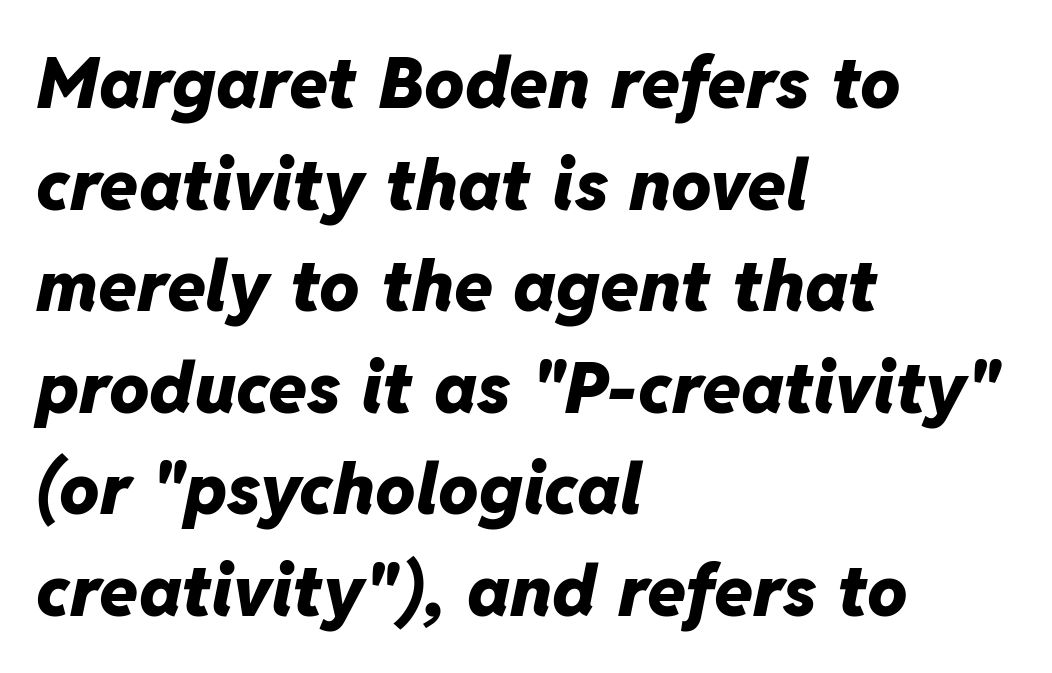
Q: Is the text bold? A: Yes.
Q: Is the text italic (slanted)? A: Yes, it leans right by about 11 degrees.
Q: Is the text underlined? A: No.
Q: How is the paragraph aligned? A: Left-aligned.
Q: Is the spacing between letters normal or unusually wide? A: Normal.
Q: Is the spacing between lines tight, normal or loose? A: Normal.
Q: Width (condensed, normal, or wide)? A: Normal.
Q: Stroke contrast? A: Low.
Q: x-height? A: Medium.
Q: Monospaced? A: No.
